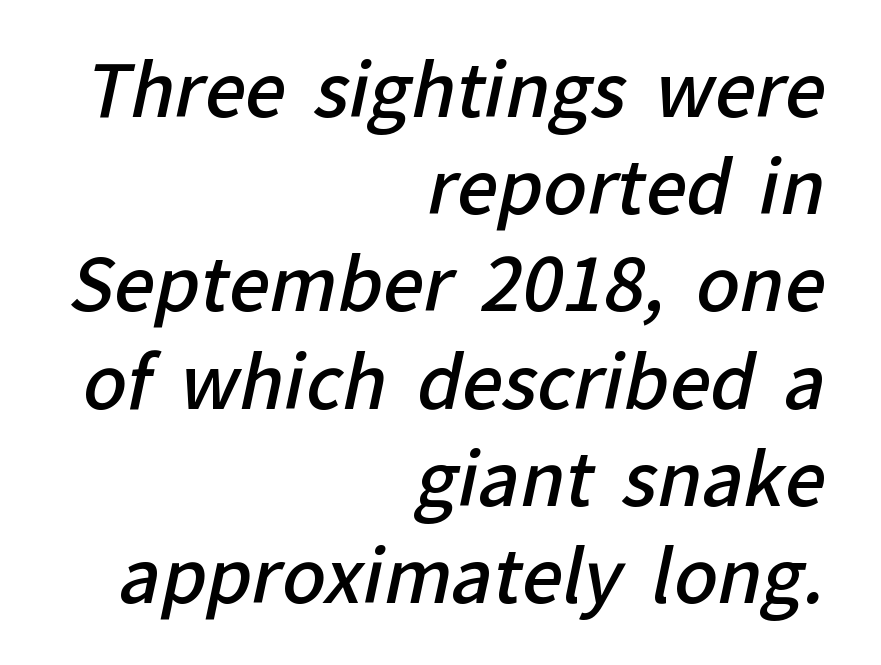
The image shows 72 px semibold sans-serif type; set right-aligned, normal line spacing (1.35x), normal letter spacing, not underlined; low stroke contrast and a medium x-height.
